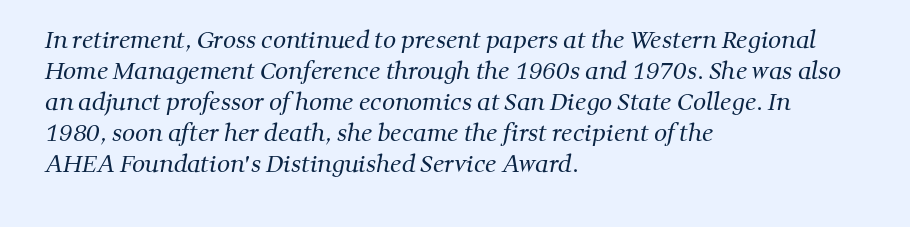
The vertical gap from one line to the next is medium. The letterforms sit at book weight or below. Underline: absent. All the whitespace from short lines collects on the right. The type is set solid horizontally, with unmodified tracking.
